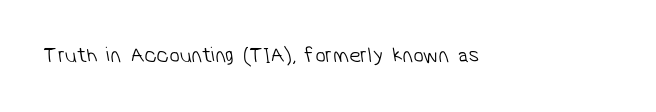
Q: Is the text bold? A: No.
Q: Is the text underlined? A: No.
Q: Is the spacing between letters normal or unusually wide? A: Normal.
